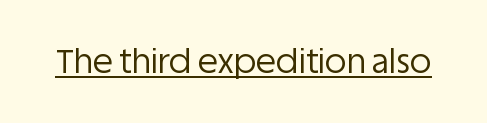
Q: Is the text bold? A: No.
Q: Is the text italic (slanted)? A: No, it is upright.
Q: Is the typeface a serif or a sans-serif typeface? A: Sans-serif.
Q: Is the text underlined? A: Yes.
Q: Is the spacing between letters normal or unusually wide? A: Normal.
Q: Width (condensed, normal, or wide)? A: Normal.
Q: Stroke contrast? A: Low.
Q: x-height? A: Large.
Q: Monospaced? A: No.
